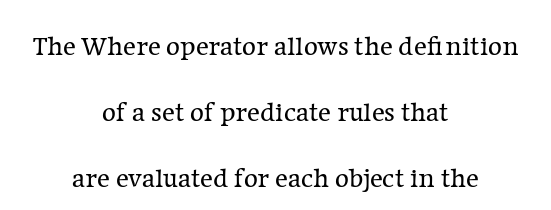
{"italic": "no", "bold": "no", "underline": "no", "align": "center", "line_spacing": "loose", "line_spacing_ratio": 2.45, "letter_spacing": "normal", "letter_spacing_em": 0.0, "glyph_px": 27}
